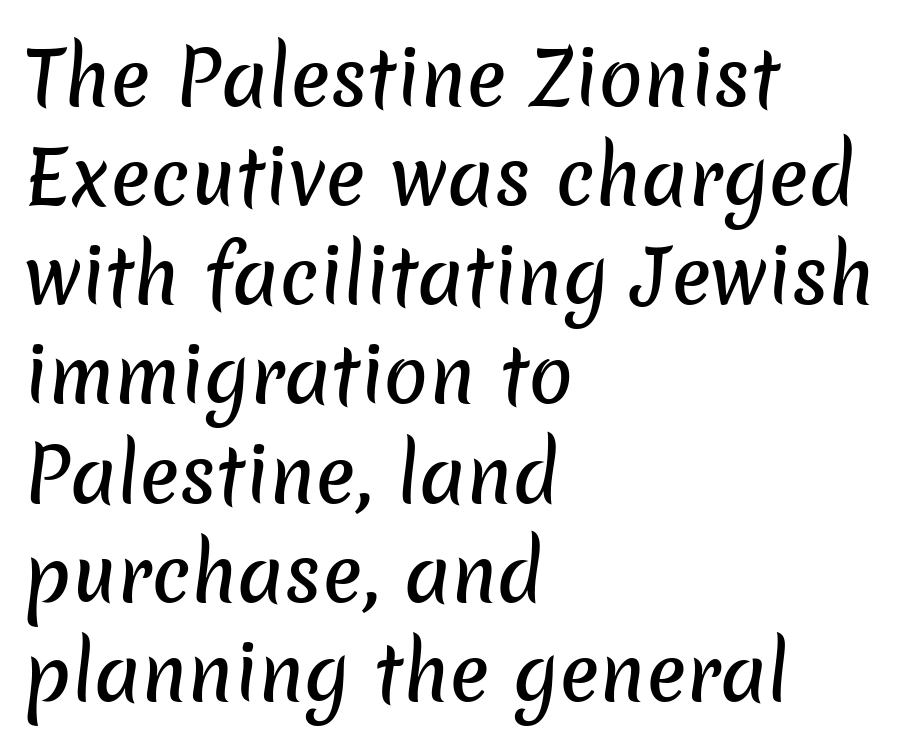
The image shows 74 px sans-serif type; set left-aligned, normal line spacing (1.34x), normal letter spacing, not underlined; low stroke contrast and a medium x-height.
